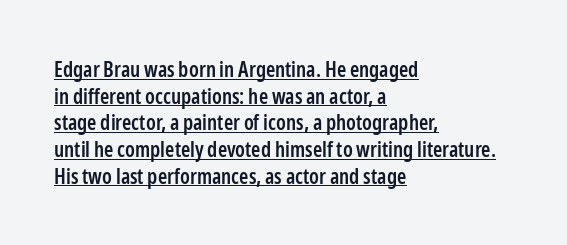
The typesetter chose a ragged-right arrangement here. Students, observe the line beneath the letters — that is underlining. Compared with typical body copy, the letter spacing here is the same. Stems and bowls a touch heavier than normal — semibold. Interline gaps are of average width in this sample.
